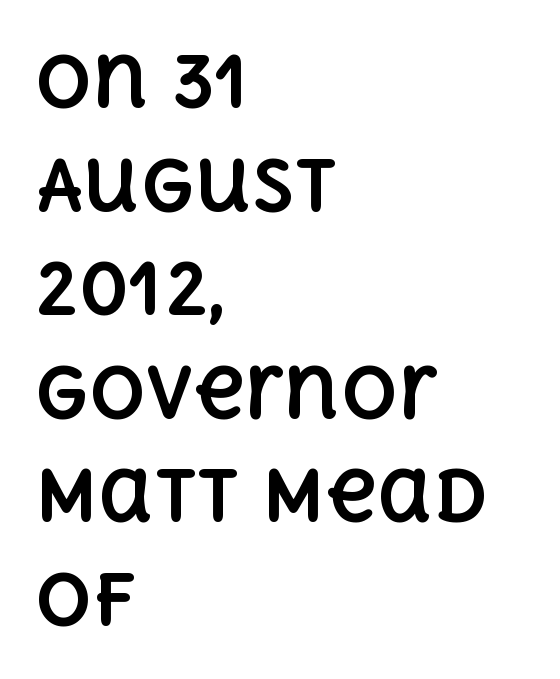
{"italic": "no", "bold": "yes", "weight": "bold", "width": "normal", "x_height": "large", "monospaced": "no", "underline": "no", "align": "left", "line_spacing": "normal", "line_spacing_ratio": 1.48, "letter_spacing": "normal", "letter_spacing_em": 0.0, "glyph_px": 70}
